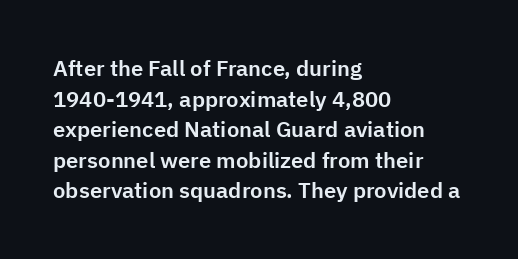
The image shows 22 px text type, upright; set left-aligned, normal line spacing (1.39x), normal letter spacing, not underlined.
